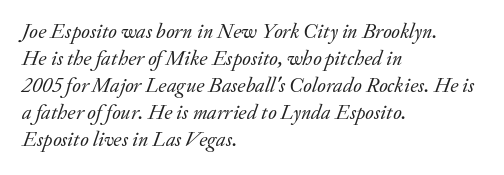
{"italic": "yes", "lean": "right", "slant_degrees": 20, "bold": "no", "underline": "no", "align": "left", "line_spacing": "normal", "line_spacing_ratio": 1.29, "letter_spacing": "normal", "letter_spacing_em": 0.0, "glyph_px": 21}
